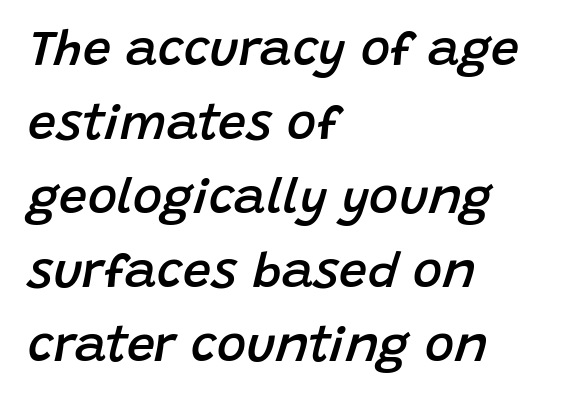
The image shows 50 px semibold type, italic (leaning right); set left-aligned, normal line spacing (1.48x), normal letter spacing, not underlined; low stroke contrast and a large x-height.
